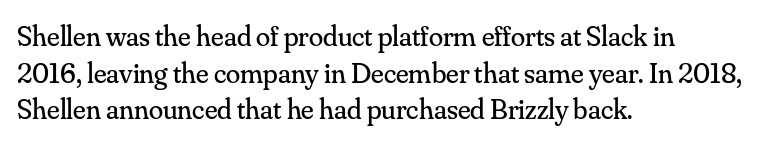
Q: Is the text bold? A: No.
Q: Is the text italic (slanted)? A: No, it is upright.
Q: Is the typeface a serif or a sans-serif typeface? A: Serif.
Q: Is the text underlined? A: No.
Q: How is the paragraph aligned? A: Left-aligned.
Q: Is the spacing between letters normal or unusually wide? A: Normal.
Q: Is the spacing between lines tight, normal or loose? A: Normal.
Q: Width (condensed, normal, or wide)? A: Normal.
Q: Stroke contrast? A: Medium.
Q: x-height? A: Small.
Q: Monospaced? A: No.
